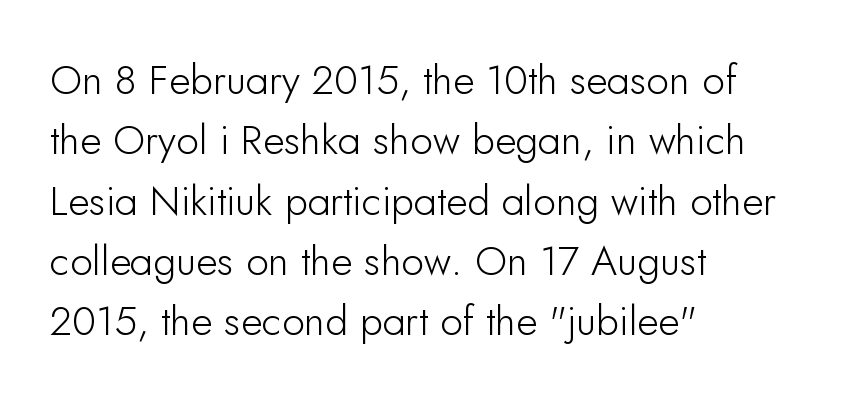
{"serif": "no", "italic": "no", "width": "normal", "stroke_contrast": "low", "x_height": "small", "monospaced": "no", "underline": "no", "align": "left", "line_spacing": "normal", "line_spacing_ratio": 1.47, "letter_spacing": "normal", "letter_spacing_em": 0.0, "glyph_px": 41}
